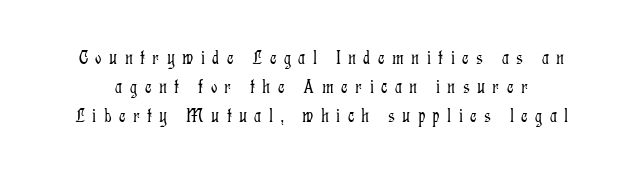
The image shows 20 px text type, upright; set normal line spacing (1.45x), unusually wide letter spacing (+0.37 em), not underlined.
